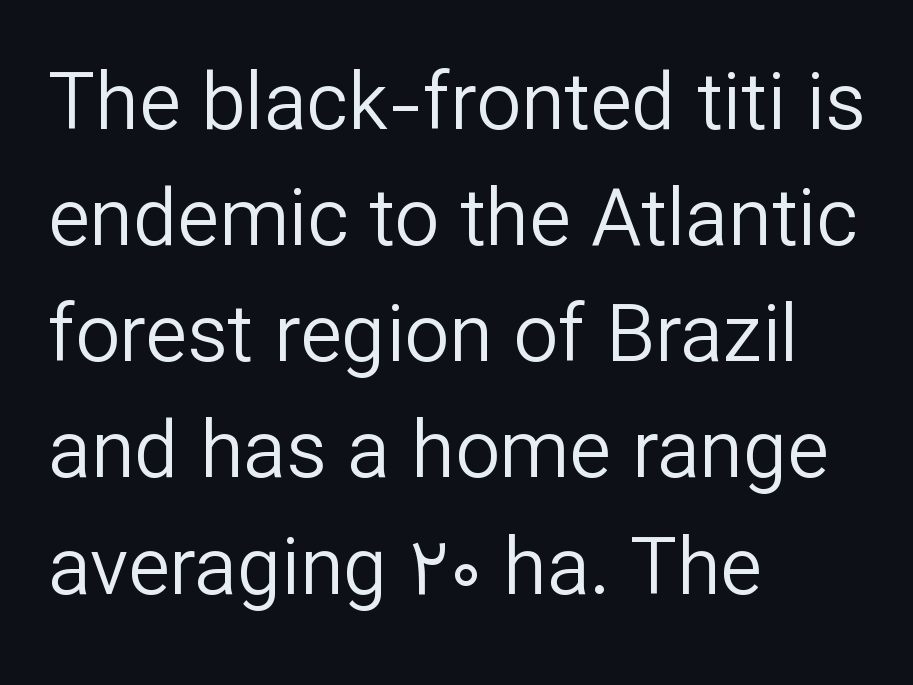
The image shows 79 px regular-weight sans-serif type, upright; set left-aligned, normal line spacing (1.47x), normal letter spacing, not underlined; low stroke contrast and a medium x-height.
